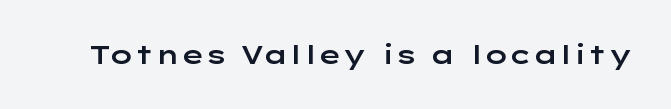
Is there any slant? The stems are plumb. Descenders are the only things crossing below the line. The line texture is even and compact thanks to regular tracking.
